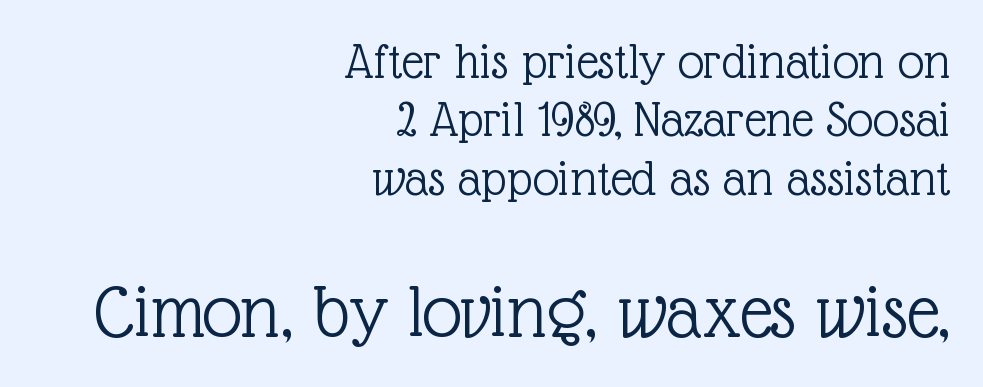
The image shows 79 px light serif type, upright; set right-aligned, tight line spacing (1.1x), normal letter spacing, not underlined; the second (bottom) block is 1.49x larger; a medium x-height.
